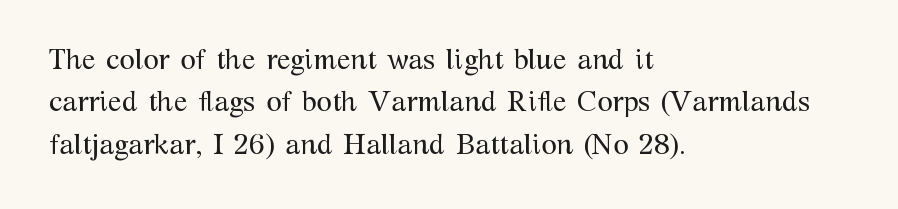
The image shows 28 px regular-weight serif type, upright; set left-aligned, normal line spacing (1.51x), normal letter spacing, not underlined; medium stroke contrast and a medium x-height.
